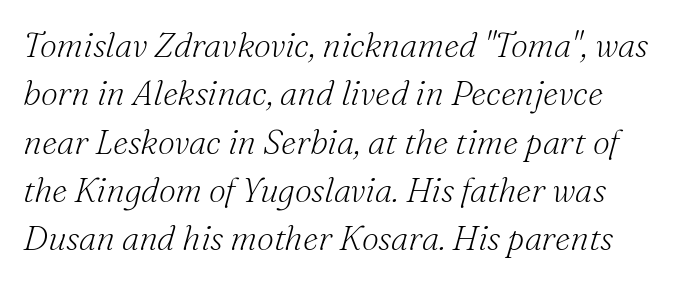
Q: Is the text bold? A: No.
Q: Is the text italic (slanted)? A: Yes, it leans right by about 16 degrees.
Q: Is the typeface a serif or a sans-serif typeface? A: Serif.
Q: Is the text underlined? A: No.
Q: Is the spacing between letters normal or unusually wide? A: Normal.
Q: Is the spacing between lines tight, normal or loose? A: Normal.
Q: Width (condensed, normal, or wide)? A: Normal.
Q: Stroke contrast? A: Medium.
Q: x-height? A: Small.
Q: Monospaced? A: No.
